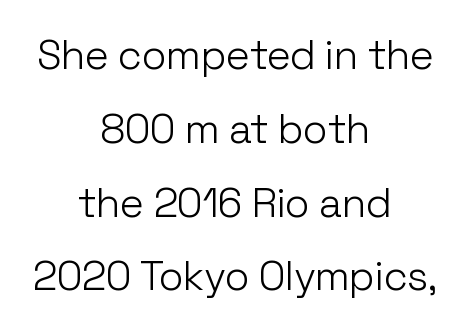
{"serif": "no", "italic": "no", "bold": "no", "weight": "light", "width": "normal", "stroke_contrast": "low", "x_height": "medium", "monospaced": "no", "underline": "no", "align": "center", "line_spacing_ratio": 1.8, "letter_spacing": "normal", "letter_spacing_em": 0.0, "glyph_px": 41}
